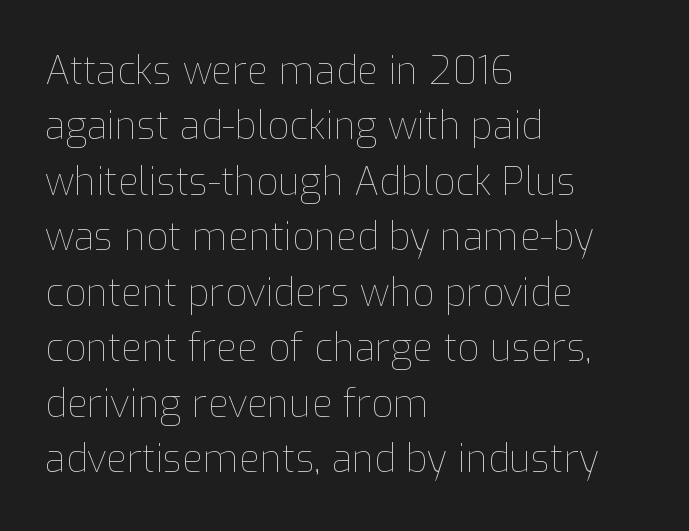
{"italic": "no", "bold": "no", "weight": "thin", "width": "normal", "stroke_contrast": "low", "x_height": "medium", "monospaced": "no", "underline": "no", "align": "left", "line_spacing": "normal", "line_spacing_ratio": 1.46, "letter_spacing": "normal", "letter_spacing_em": 0.0, "glyph_px": 38}
